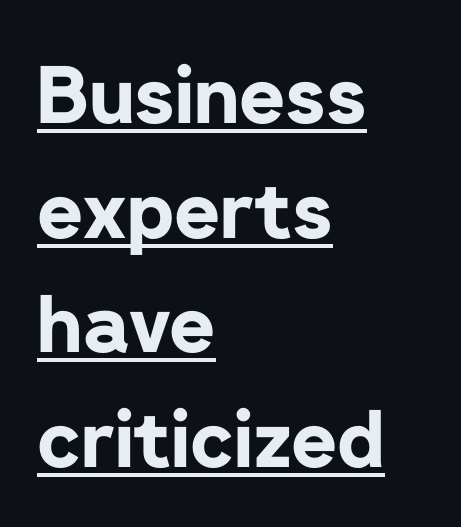
{"serif": "no", "italic": "no", "bold": "yes", "weight": "bold", "width": "normal", "stroke_contrast": "low", "x_height": "medium", "monospaced": "no", "underline": "yes", "align": "left", "line_spacing": "normal", "line_spacing_ratio": 1.45, "letter_spacing": "normal", "letter_spacing_em": 0.0, "glyph_px": 79}
